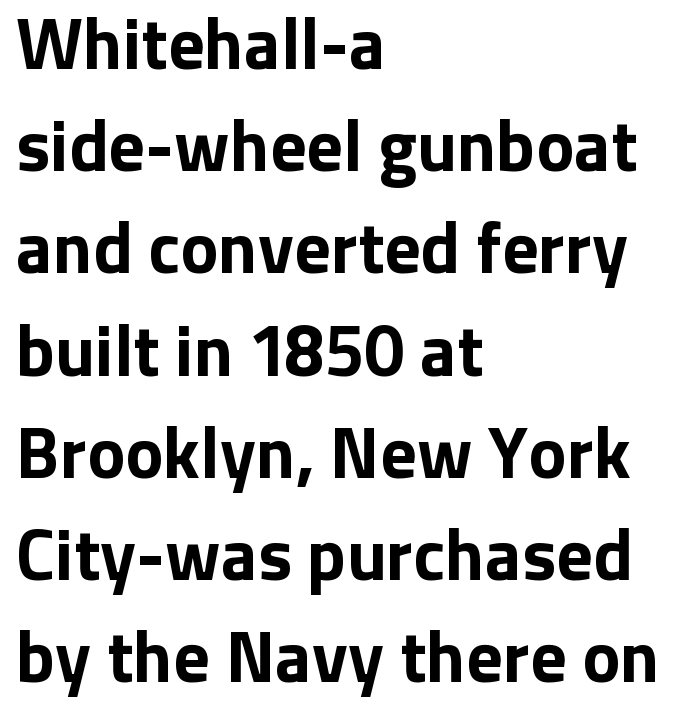
{"serif": "no", "italic": "no", "bold": "yes", "weight": "bold", "width": "normal", "stroke_contrast": "low", "x_height": "medium", "monospaced": "no", "underline": "no", "align": "left", "line_spacing": "normal", "line_spacing_ratio": 1.42, "letter_spacing": "normal", "letter_spacing_em": 0.0, "glyph_px": 72}
